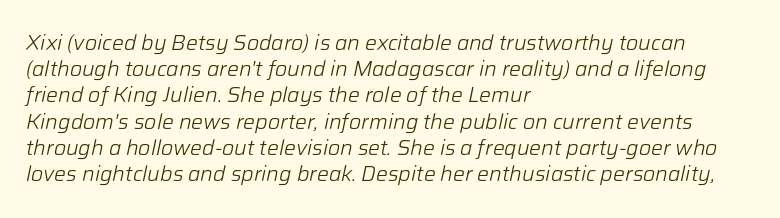
Q: Is the text bold? A: No.
Q: Is the text italic (slanted)? A: Yes, it leans right by about 12 degrees.
Q: Is the text underlined? A: No.
Q: How is the paragraph aligned? A: Left-aligned.
Q: Is the spacing between letters normal or unusually wide? A: Normal.
Q: Is the spacing between lines tight, normal or loose? A: Normal.
